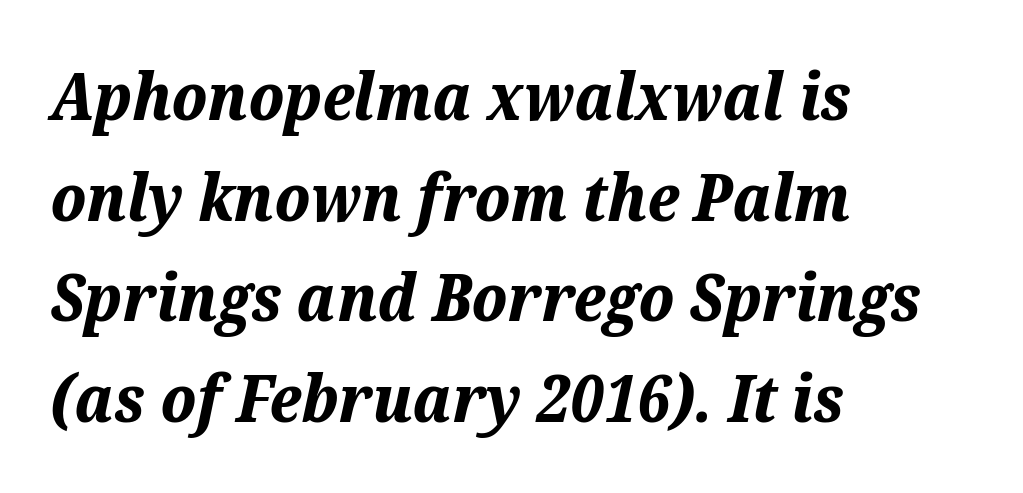
Q: Is the text bold? A: Yes.
Q: Is the text italic (slanted)? A: Yes, it leans right by about 12 degrees.
Q: Is the text underlined? A: No.
Q: How is the paragraph aligned? A: Left-aligned.
Q: Is the spacing between letters normal or unusually wide? A: Normal.
Q: Is the spacing between lines tight, normal or loose? A: Normal.
Q: Width (condensed, normal, or wide)? A: Normal.
Q: Stroke contrast? A: Medium.
Q: x-height? A: Medium.
Q: Monospaced? A: No.
